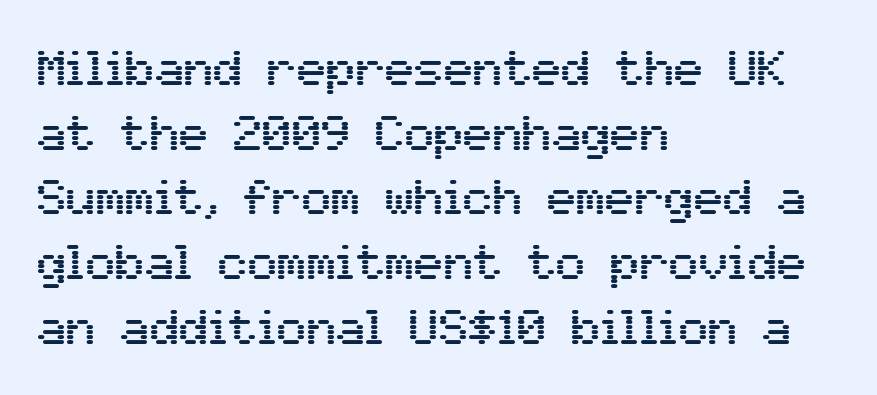
The image shows 49 px sans-serif type, upright; set left-aligned, normal line spacing (1.32x), normal letter spacing, not underlined; medium stroke contrast and a medium x-height.
